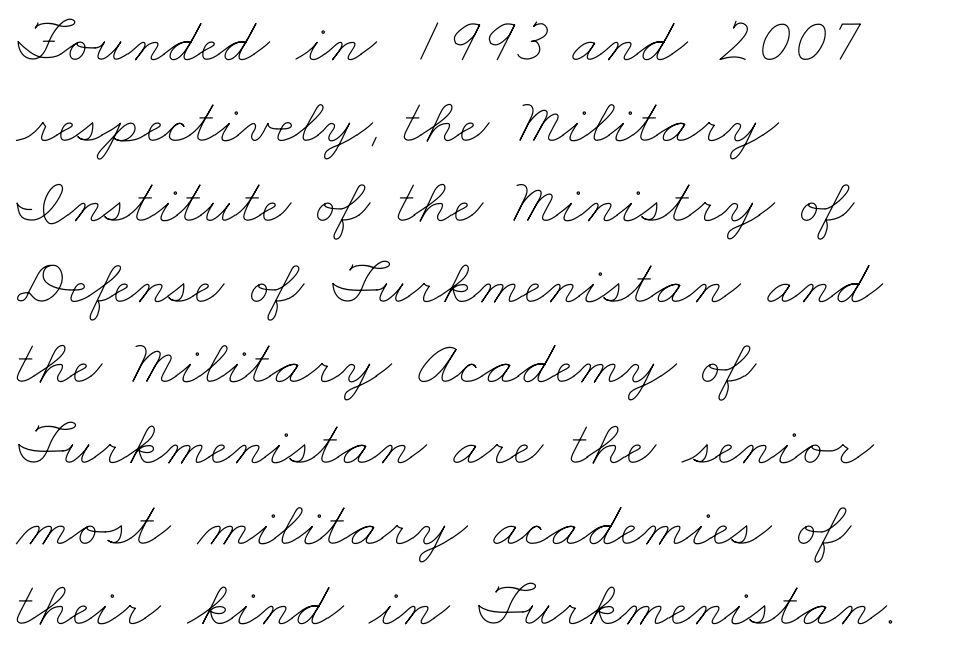
{"bold": "no", "weight": "thin", "width": "wide", "stroke_contrast": "low", "x_height": "small", "monospaced": "no", "underline": "no", "align": "left", "line_spacing_ratio": 1.24, "letter_spacing": "normal", "letter_spacing_em": 0.0, "glyph_px": 65}
